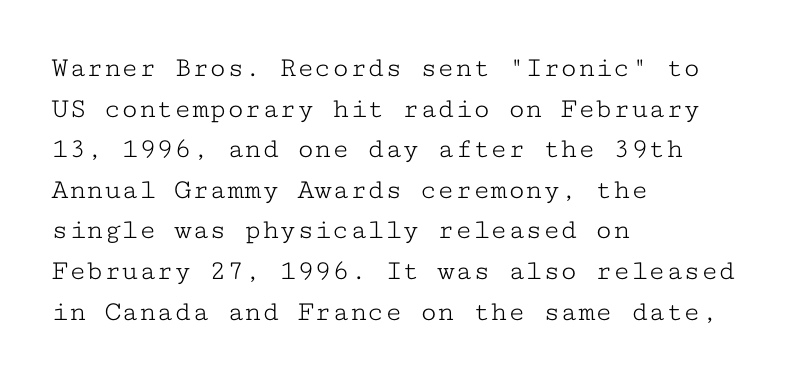
Q: Is the text bold? A: No.
Q: Is the text italic (slanted)? A: No, it is upright.
Q: Is the typeface a serif or a sans-serif typeface? A: Serif.
Q: Is the text underlined? A: No.
Q: How is the paragraph aligned? A: Left-aligned.
Q: Is the spacing between letters normal or unusually wide? A: Normal.
Q: Is the spacing between lines tight, normal or loose? A: Normal.
Q: Width (condensed, normal, or wide)? A: Wide.
Q: Stroke contrast? A: Low.
Q: x-height? A: Medium.
Q: Monospaced? A: Yes.
